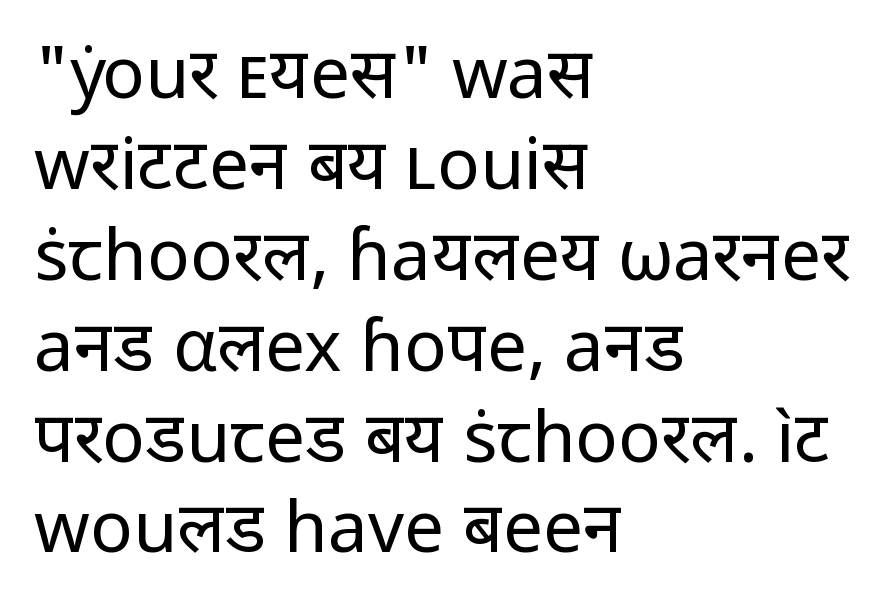
{"serif": "no", "italic": "no", "bold": "no", "weight": "regular", "width": "normal", "stroke_contrast": "low", "x_height": "medium", "monospaced": "no", "underline": "no", "align": "left", "line_spacing": "normal", "line_spacing_ratio": 1.28, "letter_spacing": "normal", "letter_spacing_em": 0.0, "glyph_px": 71}
